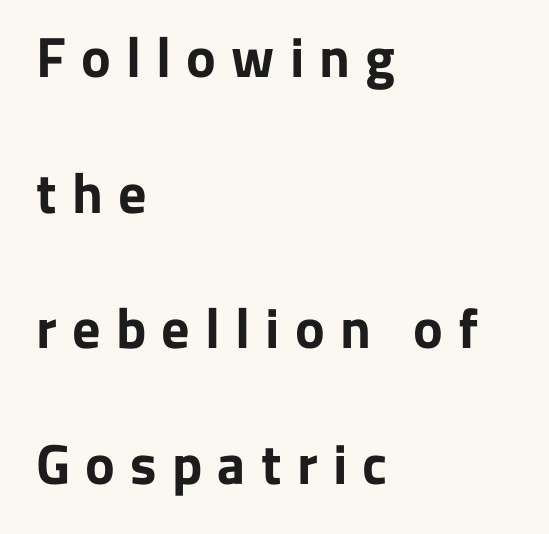
Q: Is the text bold? A: Yes.
Q: Is the text italic (slanted)? A: No, it is upright.
Q: Is the typeface a serif or a sans-serif typeface? A: Sans-serif.
Q: Is the text underlined? A: No.
Q: How is the paragraph aligned? A: Left-aligned.
Q: Is the spacing between letters normal or unusually wide? A: Unusually wide.
Q: Is the spacing between lines tight, normal or loose? A: Loose.
Q: Width (condensed, normal, or wide)? A: Normal.
Q: Stroke contrast? A: Low.
Q: x-height? A: Medium.
Q: Monospaced? A: No.
